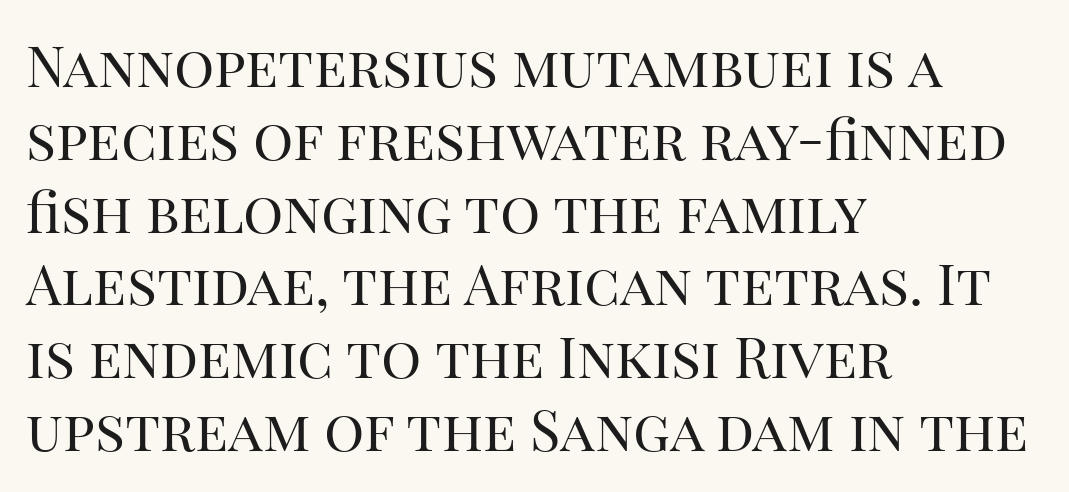
The image shows 56 px regular-weight serif type, upright; set left-aligned, normal line spacing (1.3x), normal letter spacing, not underlined; high stroke contrast and a large x-height.
